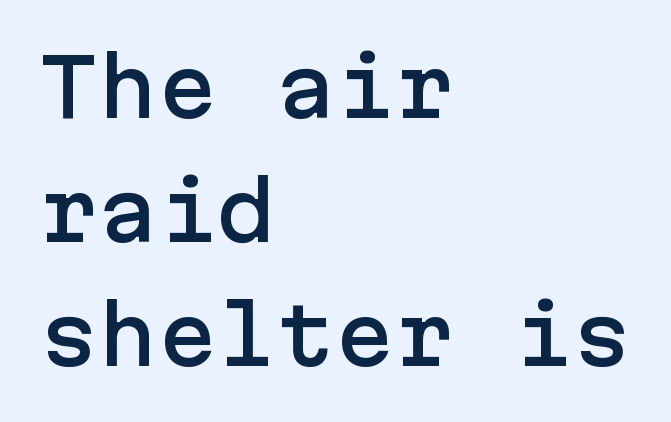
Lines of text with bare space underneath. The font's upright variant was chosen for this text. Observe the ordinary spacing: letters are neighbours, not strangers. Nothing sits at the stroke ends, so this counts as sans-serif.
